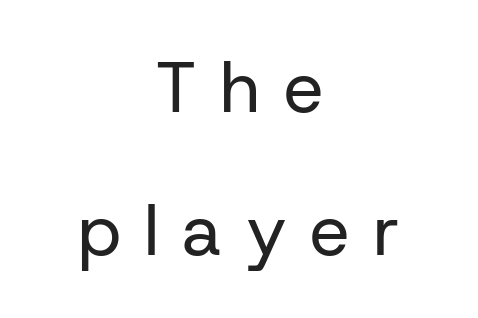
Q: Is the text bold? A: No.
Q: Is the text italic (slanted)? A: No, it is upright.
Q: Is the typeface a serif or a sans-serif typeface? A: Sans-serif.
Q: Is the text underlined? A: No.
Q: How is the paragraph aligned? A: Centered.
Q: Is the spacing between letters normal or unusually wide? A: Unusually wide.
Q: Is the spacing between lines tight, normal or loose? A: Loose.
Q: Width (condensed, normal, or wide)? A: Normal.
Q: Stroke contrast? A: Low.
Q: x-height? A: Medium.
Q: Monospaced? A: No.
